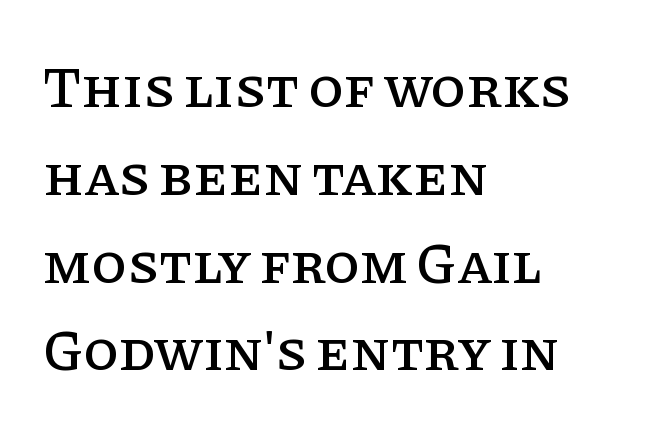
{"serif": "yes", "italic": "no", "width": "normal", "stroke_contrast": "low", "x_height": "large", "monospaced": "no", "underline": "no", "align": "left", "line_spacing": "normal", "line_spacing_ratio": 1.54, "letter_spacing": "normal", "letter_spacing_em": 0.0, "glyph_px": 57}
